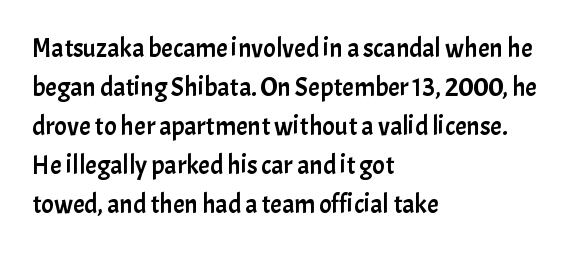
The image shows 26 px text type, upright; set left-aligned, normal line spacing (1.5x), normal letter spacing, not underlined.
